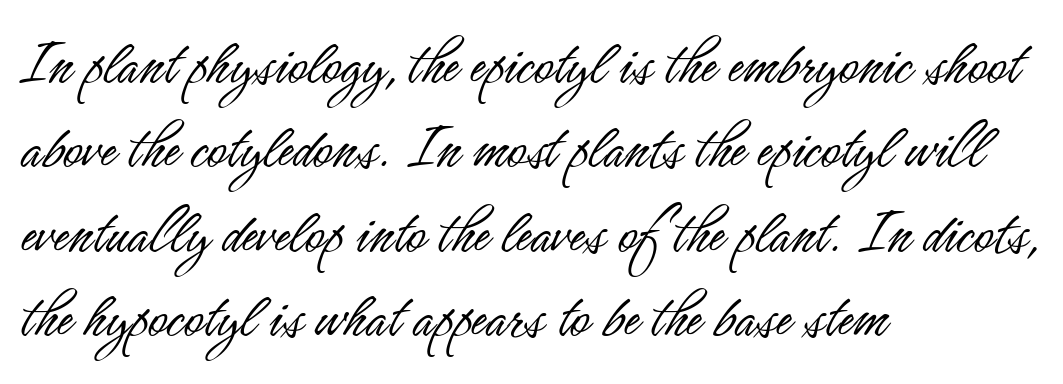
The image shows 66 px light, condensed sans-serif type; set left-aligned, normal line spacing (1.28x), normal letter spacing, not underlined; low stroke contrast and a small x-height.
